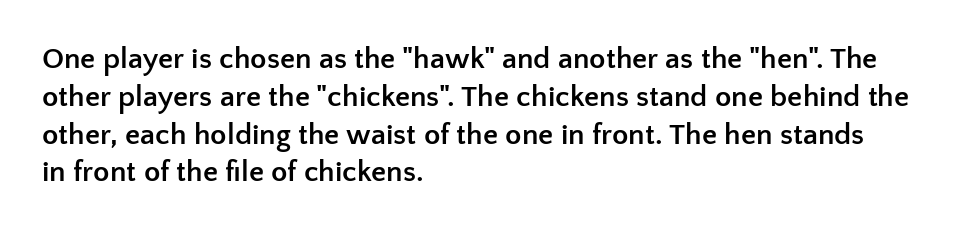
Q: Is the text bold? A: Yes.
Q: Is the text italic (slanted)? A: No, it is upright.
Q: Is the typeface a serif or a sans-serif typeface? A: Sans-serif.
Q: Is the text underlined? A: No.
Q: How is the paragraph aligned? A: Left-aligned.
Q: Is the spacing between letters normal or unusually wide? A: Normal.
Q: Is the spacing between lines tight, normal or loose? A: Normal.
Q: Width (condensed, normal, or wide)? A: Normal.
Q: Stroke contrast? A: Low.
Q: x-height? A: Medium.
Q: Monospaced? A: No.
